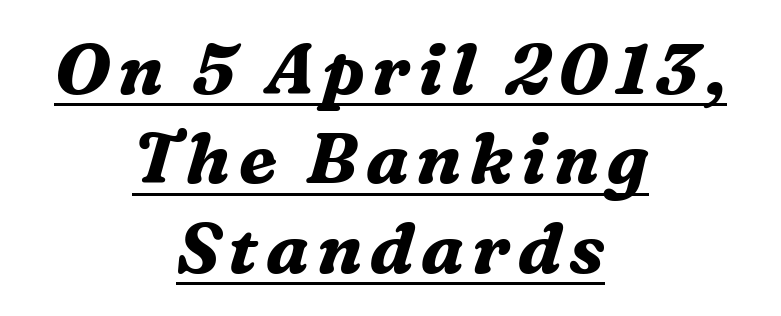
The image shows 71 px bold serif type, italic (leaning right); set centered, normal line spacing (1.26x), underlined; medium stroke contrast and a medium x-height.
